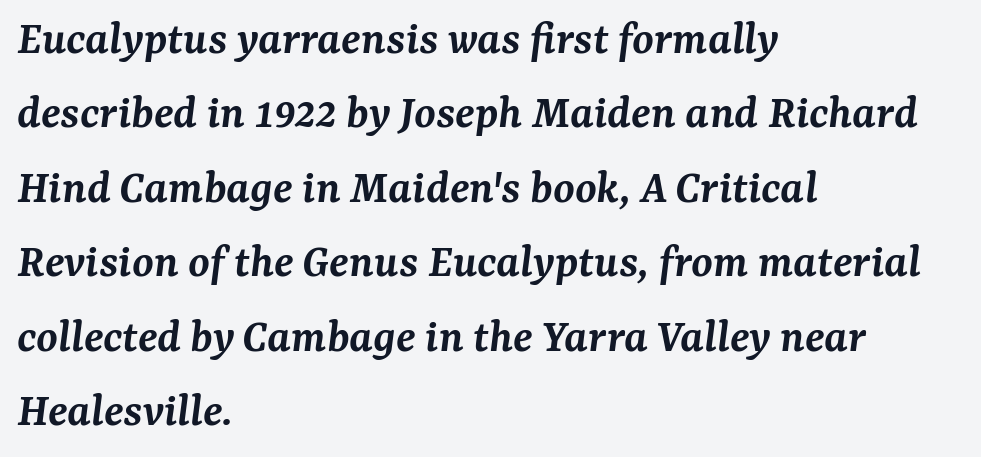
The image shows 49 px semibold serif type, italic (leaning right); set left-aligned, normal line spacing (1.52x), normal letter spacing, not underlined; medium stroke contrast and a medium x-height.
